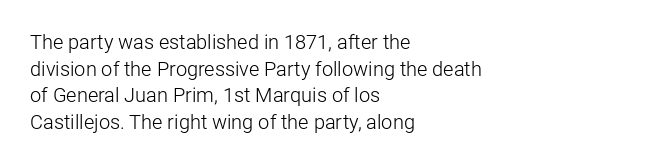
Q: Is the text bold? A: No.
Q: Is the text italic (slanted)? A: No, it is upright.
Q: Is the text underlined? A: No.
Q: How is the paragraph aligned? A: Left-aligned.
Q: Is the spacing between letters normal or unusually wide? A: Normal.
Q: Is the spacing between lines tight, normal or loose? A: Normal.
